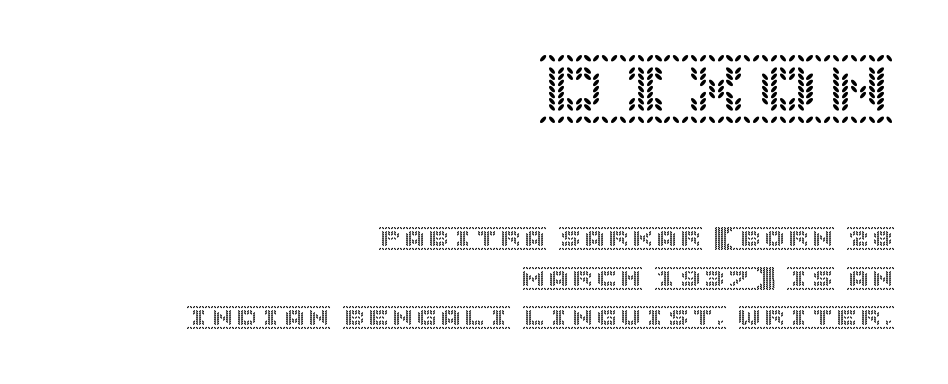
Q: Is the text italic (slanted)? A: No, it is upright.
Q: Is the text underlined? A: No.
Q: How is the paragraph aligned? A: Right-aligned.
Q: Is the spacing between letters normal or unusually wide? A: Normal.
Q: Is the spacing between lines tight, normal or loose? A: Normal.
Q: Which block of text is set in a larger size, the first (top) or the second (bottom)? A: The first (top) one.
Q: Width (condensed, normal, or wide)? A: Normal.
Q: x-height? A: Large.
